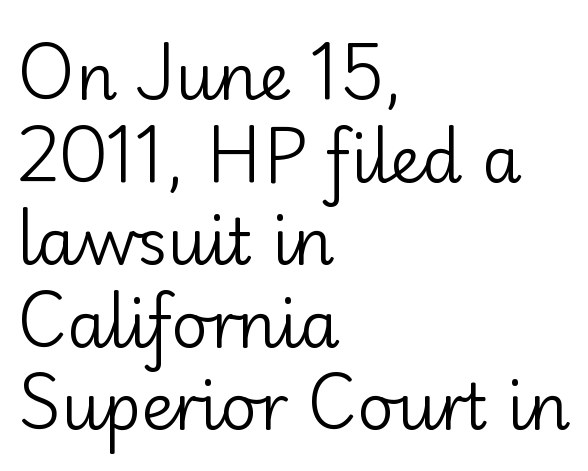
Q: Is the text bold? A: No.
Q: Is the text italic (slanted)? A: No, it is upright.
Q: Is the typeface a serif or a sans-serif typeface? A: Sans-serif.
Q: Is the text underlined? A: No.
Q: How is the paragraph aligned? A: Left-aligned.
Q: Is the spacing between letters normal or unusually wide? A: Normal.
Q: Is the spacing between lines tight, normal or loose? A: Normal.
Q: Width (condensed, normal, or wide)? A: Normal.
Q: Stroke contrast? A: Low.
Q: x-height? A: Small.
Q: Monospaced? A: No.
